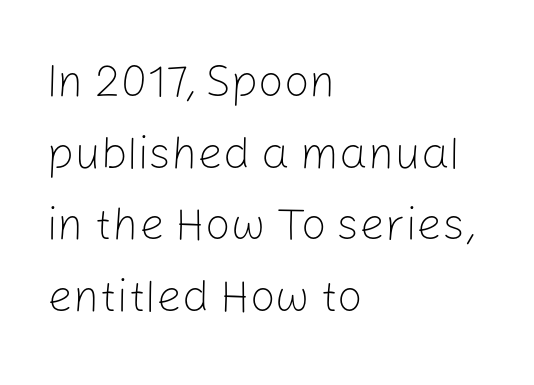
{"serif": "no", "italic": "no", "bold": "no", "weight": "light", "width": "normal", "stroke_contrast": "low", "x_height": "medium", "monospaced": "no", "underline": "no", "align": "left", "line_spacing": "normal", "line_spacing_ratio": 1.59, "letter_spacing": "normal", "letter_spacing_em": 0.0, "glyph_px": 45}
